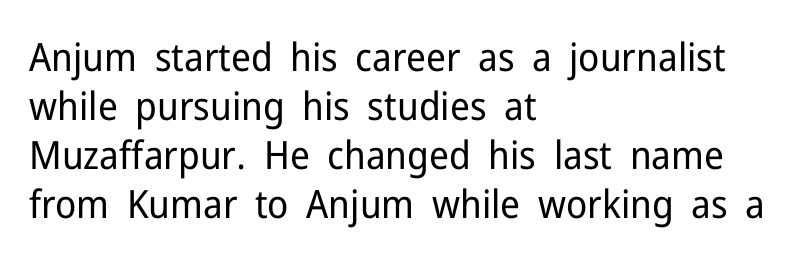
Each letter keeps its own natural width here, so spacing adapts to shape. The gaps between neighbouring characters are ordinary and unremarkable. The letters stand straight up with perfectly vertical stems. The rendering uses a moderate line-height, typical for paragraphs.
